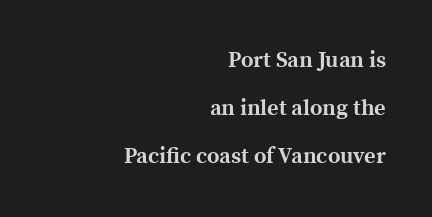
{"italic": "no", "bold": "yes", "underline": "no", "align": "right", "line_spacing": "loose", "line_spacing_ratio": 2.18, "letter_spacing": "normal", "letter_spacing_em": 0.0, "glyph_px": 22}
